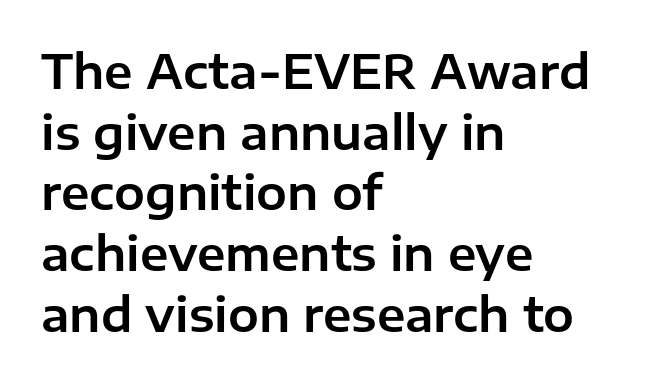
The image shows 46 px sans-serif type, upright; set left-aligned, normal line spacing (1.32x), normal letter spacing, not underlined; low stroke contrast and a medium x-height.
